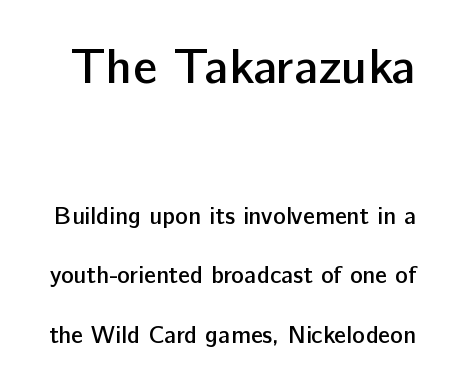
Q: Is the text bold? A: Semi-bold.
Q: Is the text italic (slanted)? A: No, it is upright.
Q: Is the typeface a serif or a sans-serif typeface? A: Sans-serif.
Q: Is the text underlined? A: No.
Q: Is the spacing between letters normal or unusually wide? A: Normal.
Q: Is the spacing between lines tight, normal or loose? A: Loose.
Q: Which block of text is set in a larger size, the first (top) or the second (bottom)? A: The first (top) one.
Q: Width (condensed, normal, or wide)? A: Normal.
Q: Stroke contrast? A: Low.
Q: x-height? A: Medium.
Q: Monospaced? A: No.
